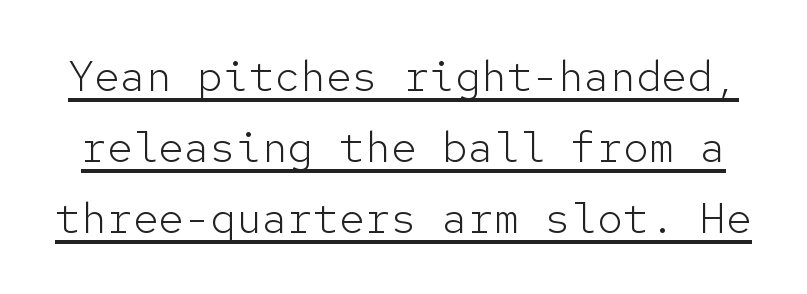
This sample keeps an unexceptional amount of space between lines. The words here are underlined. The strokes are not fattened; the text isn't bold. Nope, no serifs anywhere on these letters. The rendering keeps characters at their native spacing. The lettering holds an erect, upright posture throughout.
